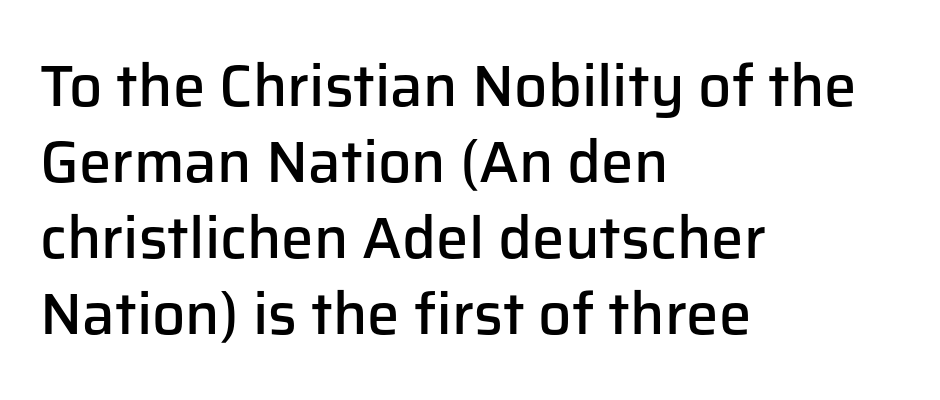
Unlike a traditional serif, this face leaves its strokes unadorned. Descenders hang freely into open space. The axis of the letterforms is exactly vertical. Successive baselines arrive at the customary interval. A somewhat darkened texture: the type is semibold rather than bold.
